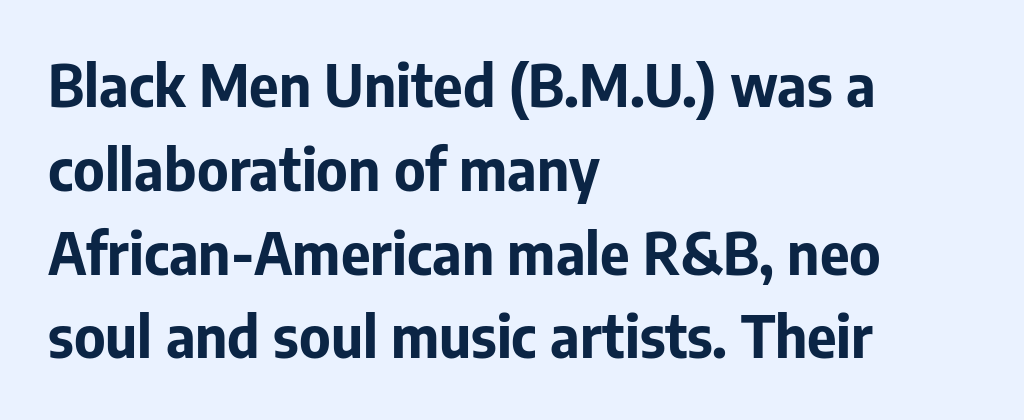
Q: Is the text bold? A: Yes.
Q: Is the text italic (slanted)? A: No, it is upright.
Q: Is the typeface a serif or a sans-serif typeface? A: Sans-serif.
Q: Is the text underlined? A: No.
Q: How is the paragraph aligned? A: Left-aligned.
Q: Is the spacing between letters normal or unusually wide? A: Normal.
Q: Is the spacing between lines tight, normal or loose? A: Normal.
Q: Width (condensed, normal, or wide)? A: Normal.
Q: Stroke contrast? A: Low.
Q: x-height? A: Medium.
Q: Monospaced? A: No.
